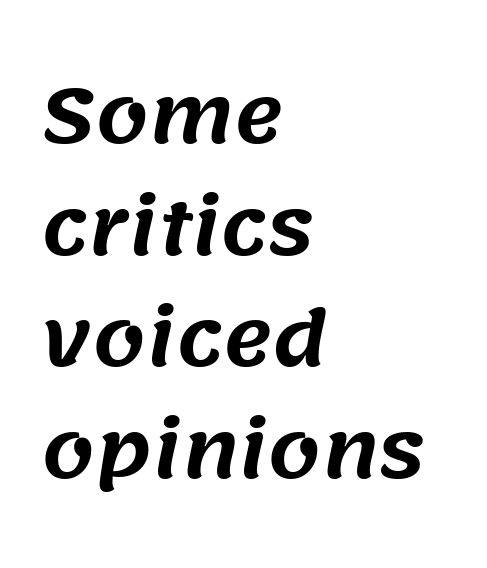
Q: Is the typeface a serif or a sans-serif typeface? A: Sans-serif.
Q: Is the text underlined? A: No.
Q: How is the paragraph aligned? A: Left-aligned.
Q: Is the spacing between letters normal or unusually wide? A: Normal.
Q: Is the spacing between lines tight, normal or loose? A: Normal.
Q: Width (condensed, normal, or wide)? A: Normal.
Q: Stroke contrast? A: Medium.
Q: x-height? A: Large.
Q: Monospaced? A: No.
